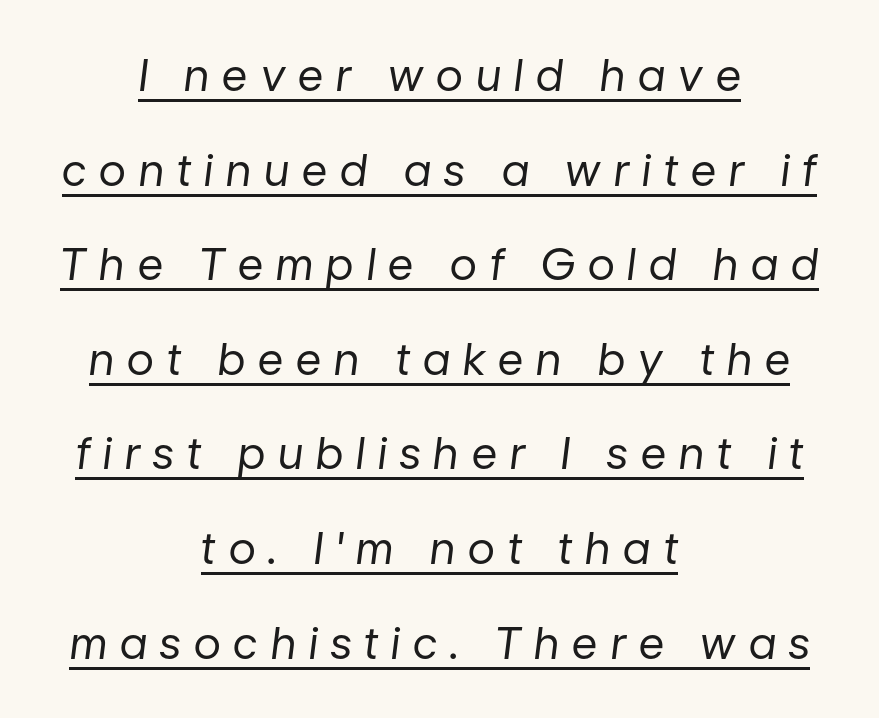
The image shows 44 px regular-weight type, italic (leaning right); set centered, loose line spacing (2.15x), unusually wide letter spacing (+0.3 em), underlined; low stroke contrast and a medium x-height.
